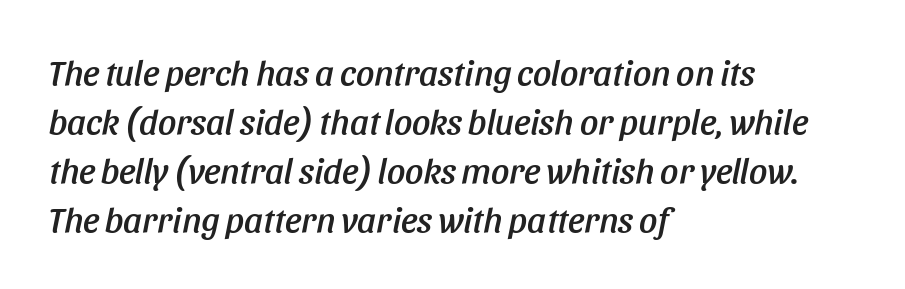
Q: Is the text italic (slanted)? A: Yes, it leans right by about 11 degrees.
Q: Is the text underlined? A: No.
Q: How is the paragraph aligned? A: Left-aligned.
Q: Is the spacing between letters normal or unusually wide? A: Normal.
Q: Is the spacing between lines tight, normal or loose? A: Normal.
Q: Width (condensed, normal, or wide)? A: Condensed.
Q: Stroke contrast? A: Low.
Q: x-height? A: Large.
Q: Monospaced? A: No.
